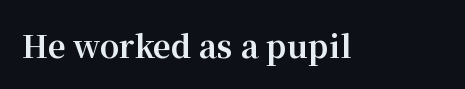
The image shows 31 px bold serif type, upright; set normal letter spacing, not underlined; medium stroke contrast and a medium x-height.
